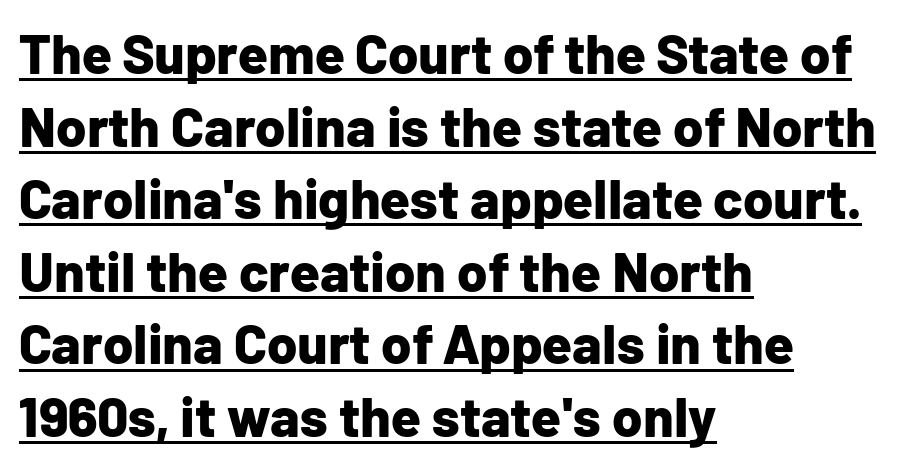
The image shows 55 px bold sans-serif type, upright; set left-aligned, normal line spacing (1.32x), normal letter spacing, underlined; low stroke contrast and a medium x-height.
